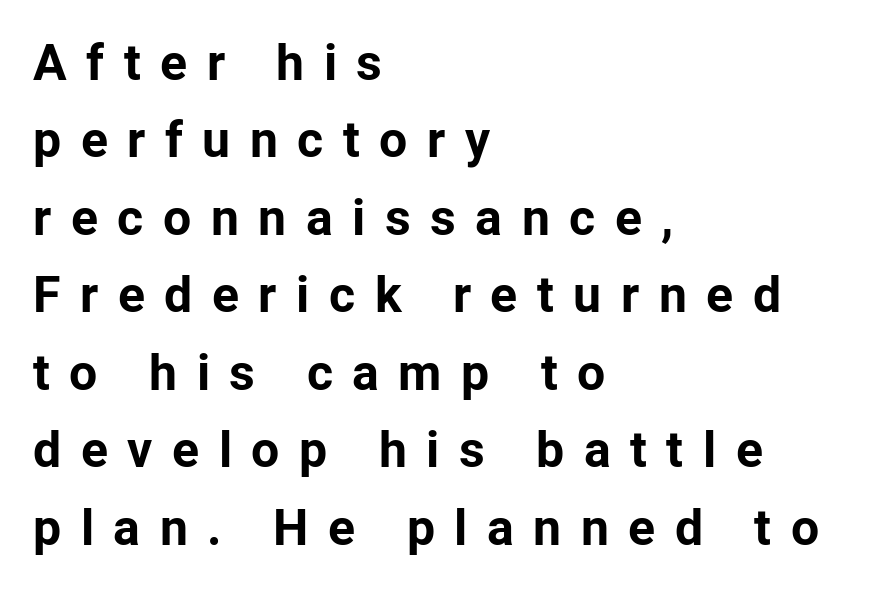
{"serif": "no", "italic": "no", "bold": "yes", "weight": "bold", "width": "normal", "stroke_contrast": "low", "x_height": "medium", "monospaced": "no", "underline": "no", "align": "left", "line_spacing": "normal", "line_spacing_ratio": 1.55, "letter_spacing": "wide", "letter_spacing_em": 0.39, "glyph_px": 50}
